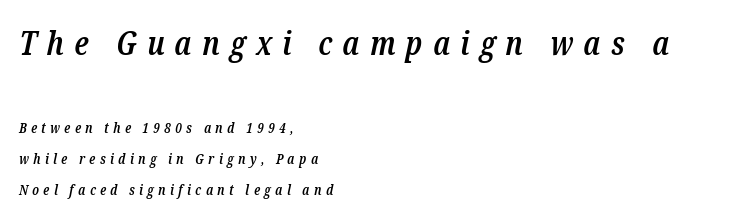
{"serif": "yes", "italic": "yes", "lean": "right", "slant_degrees": 12, "bold": "semi", "weight": "semibold", "width": "condensed", "stroke_contrast": "low", "x_height": "medium", "monospaced": "no", "underline": "no", "align": "left", "line_spacing": "loose", "line_spacing_ratio": 2.21, "letter_spacing": "wide", "letter_spacing_em": 0.31, "larger_block": "first", "size_ratio": 2.36, "glyph_px": 33}
